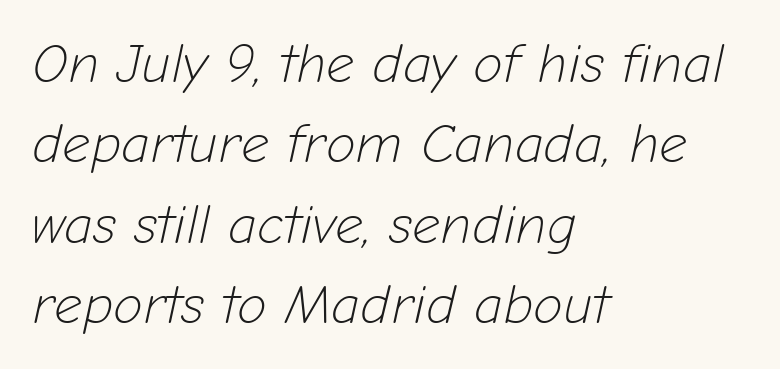
{"italic": "yes", "lean": "right", "slant_degrees": 12, "bold": "no", "weight": "light", "width": "normal", "stroke_contrast": "low", "x_height": "medium", "monospaced": "no", "underline": "no", "align": "left", "line_spacing": "normal", "line_spacing_ratio": 1.46, "letter_spacing": "normal", "letter_spacing_em": 0.0, "glyph_px": 55}
